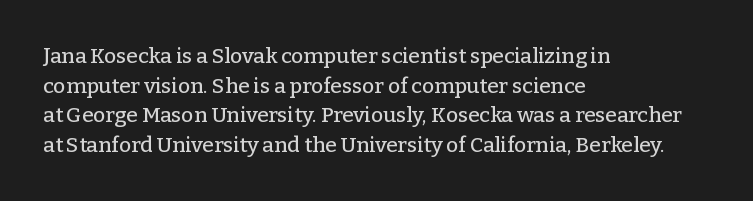
{"italic": "no", "underline": "no", "align": "left", "line_spacing": "normal", "line_spacing_ratio": 1.41, "letter_spacing": "normal", "letter_spacing_em": 0.0, "glyph_px": 21}
